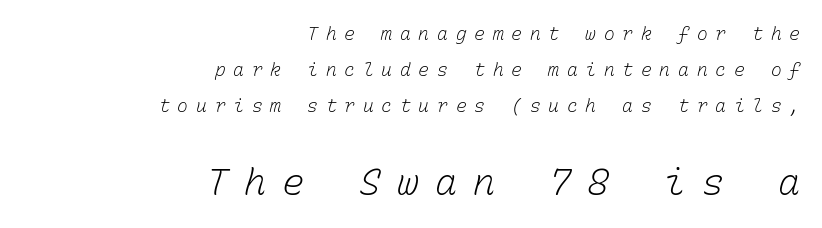
The image shows 37 px light type, monospaced; set right-aligned, loose line spacing (1.99x), unusually wide letter spacing (+0.43 em), not underlined; the second (bottom) block is 2.06x larger; low stroke contrast and a medium x-height.
